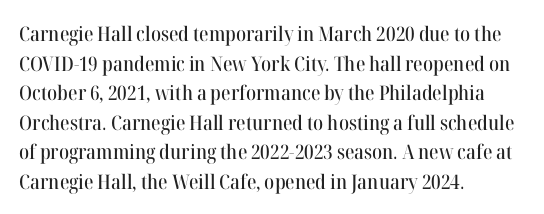
Q: Is the text italic (slanted)? A: No, it is upright.
Q: Is the text underlined? A: No.
Q: How is the paragraph aligned? A: Left-aligned.
Q: Is the spacing between letters normal or unusually wide? A: Normal.
Q: Is the spacing between lines tight, normal or loose? A: Normal.
